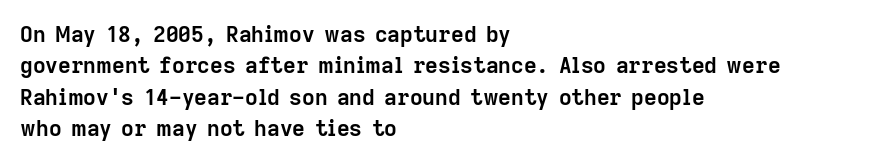
The vertical gap from one line to the next is medium. Bold? Absolutely — the strokes are thick and heavy. Plain, unruled lines of type. The ragged edge is on the right, which tells us the setting is flush left.
